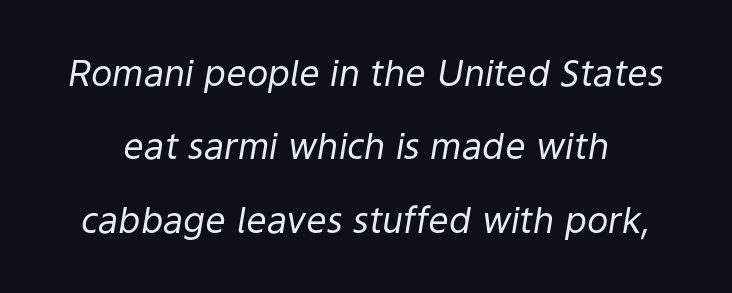
The words here are not underlined. The axis of the letterforms is tilted away from vertical. Varying glyph widths throughout — classic text-font behaviour. Think standard paragraph weight, or any step lighter than that. Honestly, the letter spacing is just normal — you wouldn't notice it.
